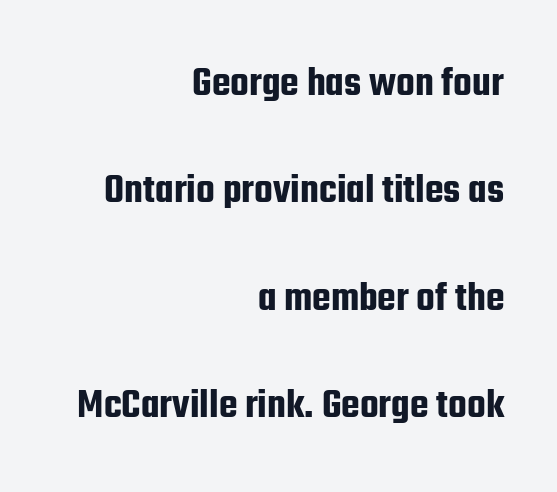
{"serif": "no", "italic": "no", "width": "condensed", "stroke_contrast": "low", "x_height": "medium", "monospaced": "no", "underline": "no", "align": "right", "line_spacing": "loose", "line_spacing_ratio": 2.5, "letter_spacing": "normal", "letter_spacing_em": 0.0, "glyph_px": 43}
